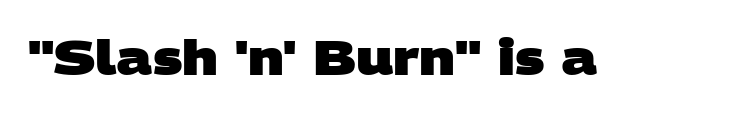
The image shows 48 px heavy, wide sans-serif type; set normal letter spacing, not underlined; low stroke contrast and a large x-height.
